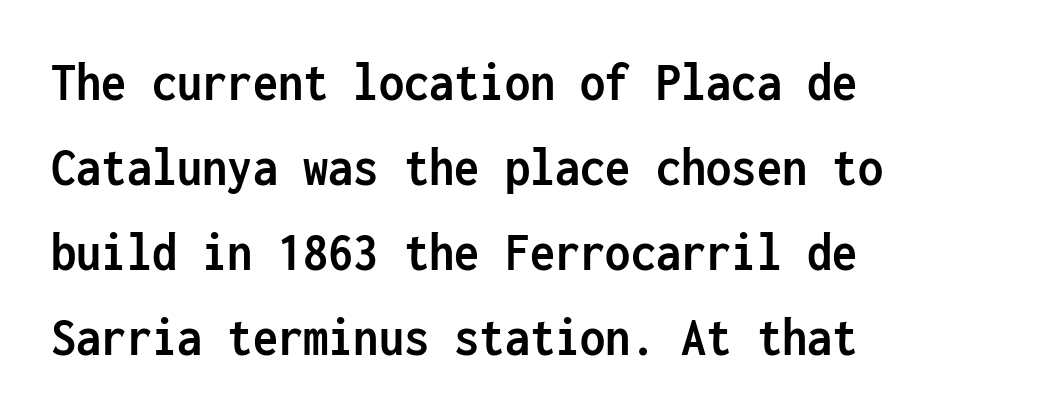
The image shows 56 px semibold, condensed sans-serif type, upright, monospaced; set left-aligned, normal line spacing (1.52x), normal letter spacing, not underlined; low stroke contrast and a medium x-height.
